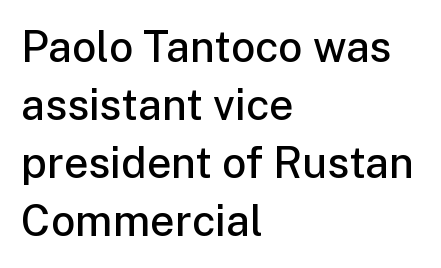
{"serif": "no", "italic": "no", "bold": "semi", "weight": "semibold", "width": "normal", "stroke_contrast": "low", "x_height": "medium", "monospaced": "no", "underline": "no", "align": "left", "line_spacing": "normal", "line_spacing_ratio": 1.35, "letter_spacing": "normal", "letter_spacing_em": 0.0, "glyph_px": 43}
